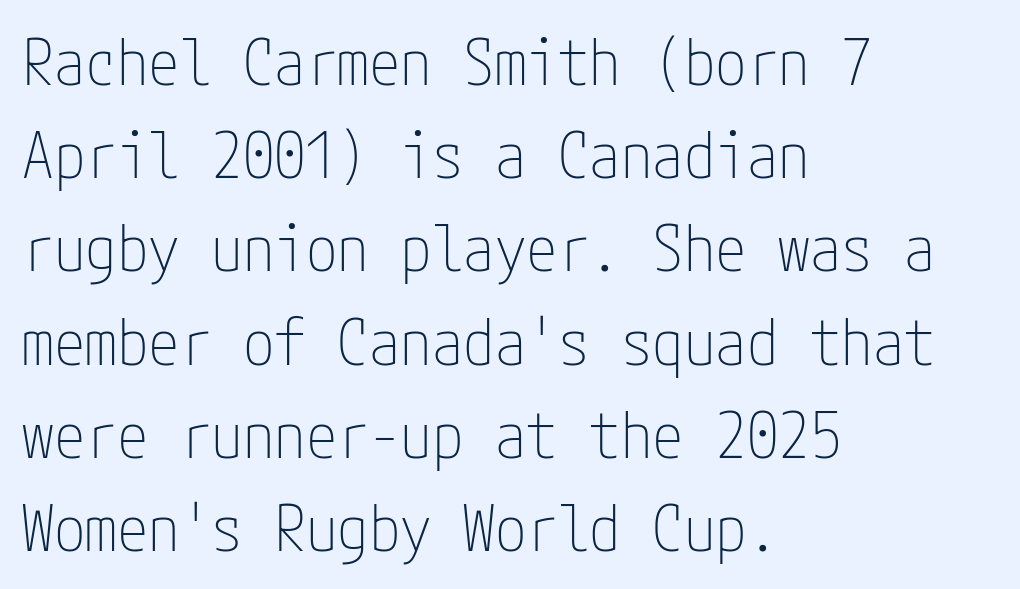
The image shows 63 px thin, condensed sans-serif type, upright; set left-aligned, normal line spacing (1.48x), normal letter spacing, not underlined; low stroke contrast and a medium x-height.
